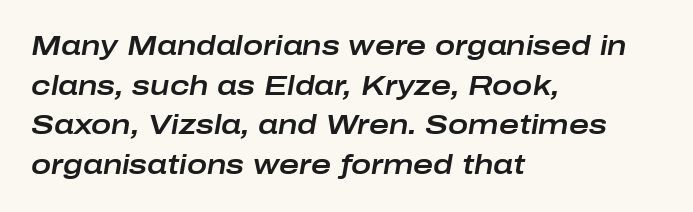
{"italic": "yes", "lean": "right", "slant_degrees": 10, "underline": "no", "align": "left", "line_spacing": "normal", "line_spacing_ratio": 1.47, "letter_spacing": "normal", "letter_spacing_em": 0.0, "glyph_px": 27}
